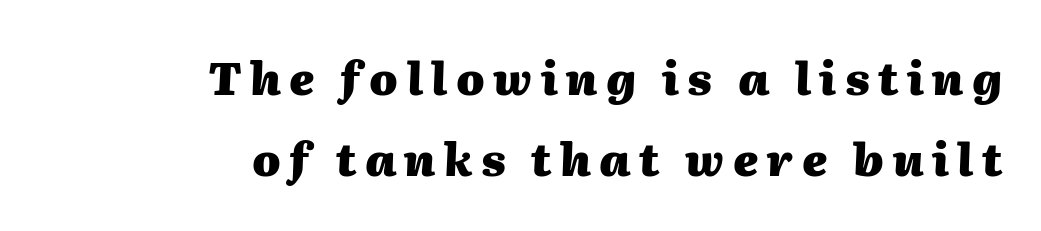
The image shows 45 px heavy type, italic (leaning right); set right-aligned, line spacing 1.8x, not underlined; medium stroke contrast and a medium x-height.
